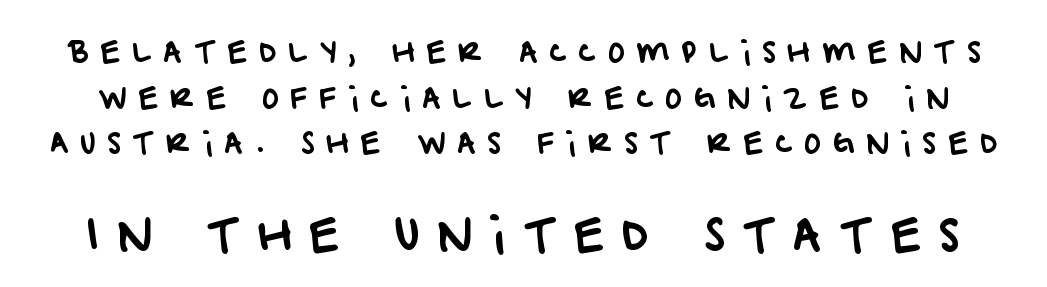
The passage shown is not underscored anywhere. Display-style spreading of the glyphs; the letterfit is very open. The block sitting lower on the canvas is the one with enlarged characters. Each new line begins a customary step beneath the previous one. Examine the stroke ends and you'll find no serifs. Do the characters align in a grid? No, the font is proportional.
